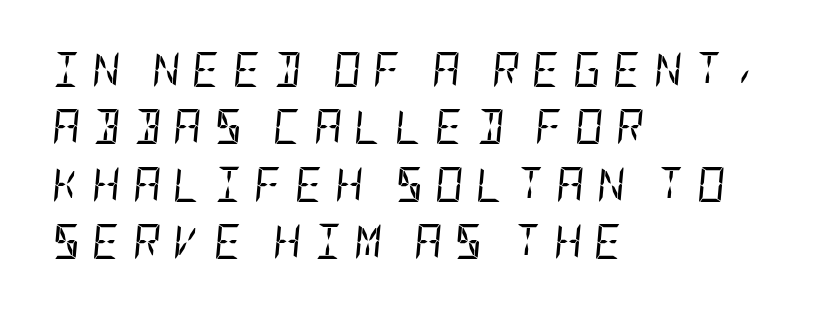
The image shows 35 px regular-weight, condensed type, italic (leaning right); set left-aligned, normal line spacing (1.64x), unusually wide letter spacing (+0.34 em), not underlined; low stroke contrast and a large x-height.
